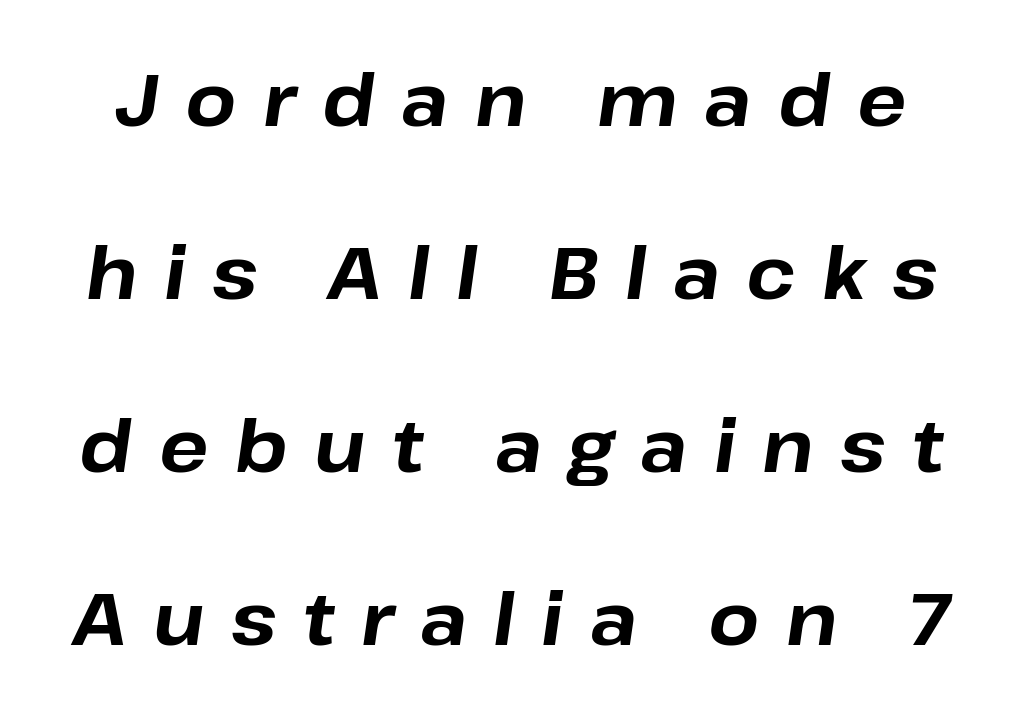
Interline gaps are noticeably wide in this sample. The line texture is sparse and dotted thanks to wide tracking. Underlining? Definitely not there. Notice how the stems are inclined rather than vertical — that's the hallmark of italics.
